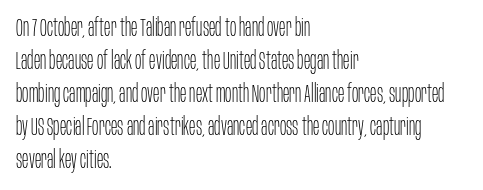
Q: Is the text bold? A: No.
Q: Is the text italic (slanted)? A: No, it is upright.
Q: Is the text underlined? A: No.
Q: How is the paragraph aligned? A: Left-aligned.
Q: Is the spacing between letters normal or unusually wide? A: Normal.
Q: Is the spacing between lines tight, normal or loose? A: Normal.
